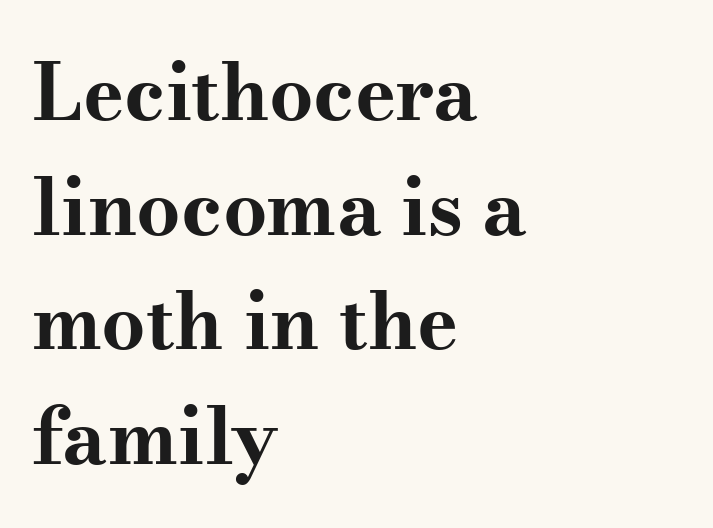
{"serif": "yes", "italic": "no", "bold": "yes", "weight": "bold", "width": "wide", "stroke_contrast": "medium", "x_height": "small", "monospaced": "no", "underline": "no", "align": "left", "line_spacing": "normal", "line_spacing_ratio": 1.47, "letter_spacing": "normal", "letter_spacing_em": 0.0, "glyph_px": 78}
